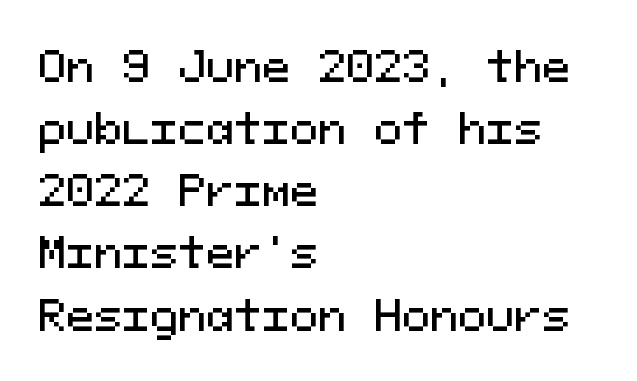
The image shows 42 px sans-serif type, upright, monospaced; set left-aligned, normal line spacing (1.48x), normal letter spacing, not underlined; medium stroke contrast and a medium x-height.
